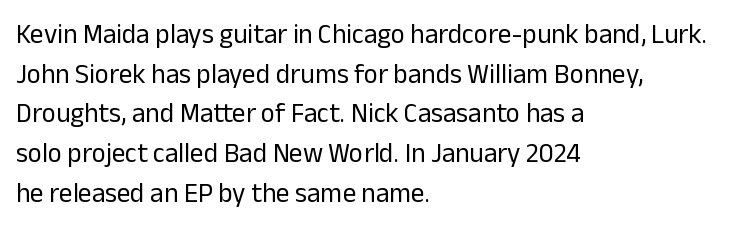
Notice how descenders clear the ascenders below comfortably — that's standard leading. Inter-character spacing is left at the font's built-in metrics. Bare-footed words on every line. The strokes are not fattened; the text isn't bold. A student would call this left alignment; a typographer would say flush left, rag right.
